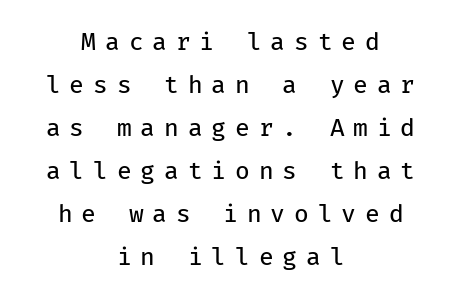
The image shows 24 px text type, upright; set centered, line spacing 1.79x, unusually wide letter spacing (+0.37 em), not underlined.
